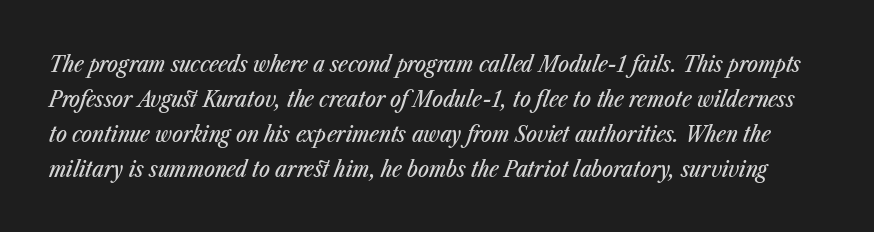
Check under the words: just untouched page. Notice how descenders clear the ascenders below comfortably — that's standard leading. The text carries the slant typical of an italic or oblique font. In terms of letterspacing, this is plain default setting.
